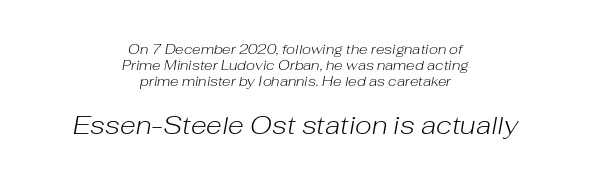
The image shows 26 px text type, italic (leaning right); set centered, tight line spacing (1.13x), normal letter spacing, not underlined; the second (bottom) block is 1.86x larger.
